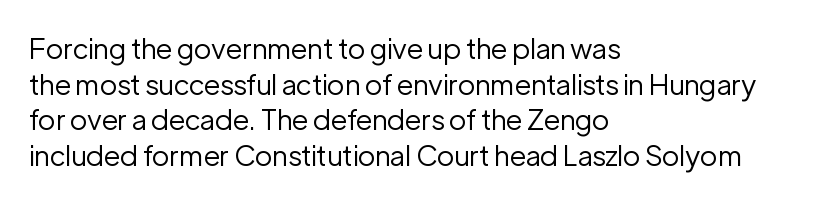
The image shows 28 px regular-weight sans-serif type, upright; set left-aligned, normal line spacing (1.27x), normal letter spacing, not underlined; low stroke contrast and a medium x-height.
